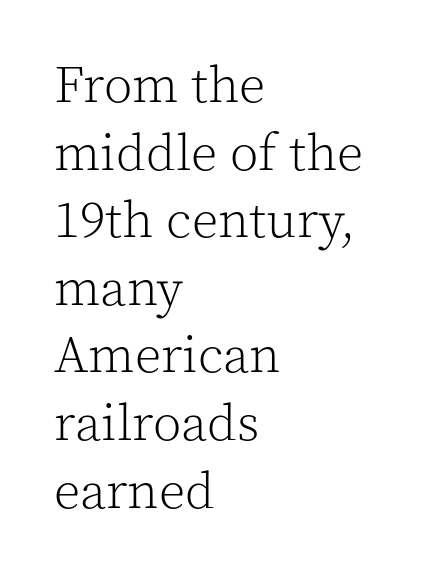
{"serif": "yes", "italic": "no", "bold": "no", "weight": "light", "width": "normal", "x_height": "medium", "monospaced": "no", "underline": "no", "align": "left", "line_spacing": "normal", "line_spacing_ratio": 1.3, "letter_spacing": "normal", "letter_spacing_em": 0.0, "glyph_px": 52}
